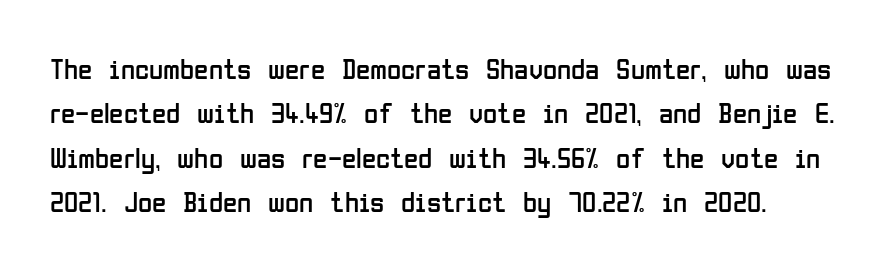
{"serif": "no", "italic": "no", "bold": "no", "weight": "regular", "width": "condensed", "stroke_contrast": "low", "x_height": "medium", "monospaced": "no", "underline": "no", "line_spacing": "normal", "line_spacing_ratio": 1.53, "letter_spacing": "normal", "letter_spacing_em": 0.0, "glyph_px": 29}
